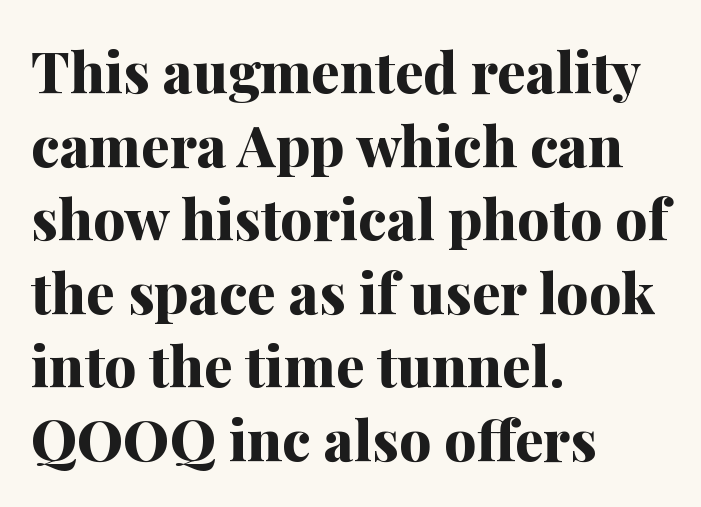
Leading matches the norm, producing a regular column. Between one letter and the next there's only the usual sliver of space. The text block is weighted toward the left margin, trailing off unevenly rightward. Every letter is thick-stroked: bold, no question. Posture: vertical. Does the type have serifs? Yes, each stem ends in a small foot.
